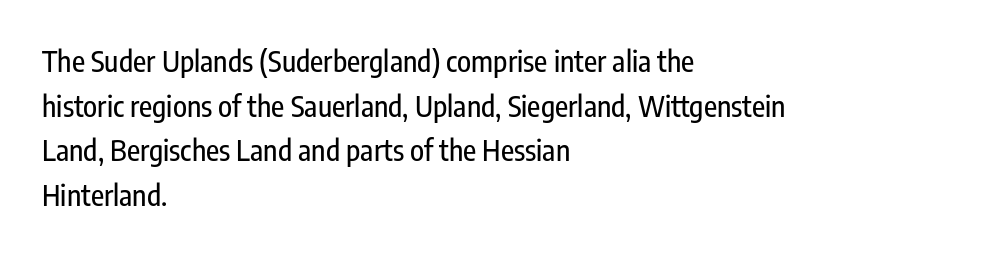
Descender tails drop into unmarked territory. Horizontally, the lines are justified to the leading edge only. Looks like regular typesetting: each glyph gets only the width it needs. Check where the strokes stop: nothing finishes them off — pure sans.
